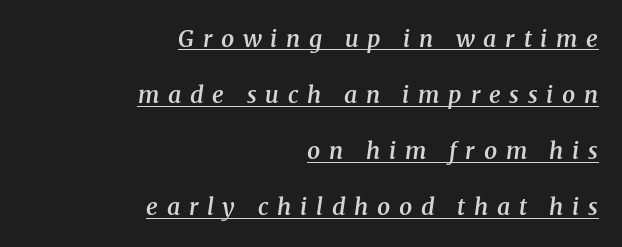
{"italic": "yes", "lean": "right", "slant_degrees": 8, "bold": "semi", "underline": "yes", "align": "right", "line_spacing": "loose", "line_spacing_ratio": 2.44, "letter_spacing": "wide", "letter_spacing_em": 0.38, "glyph_px": 23}
